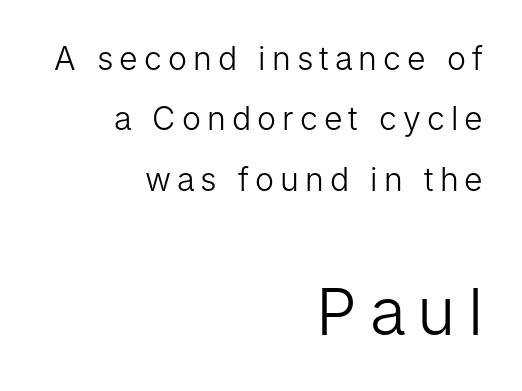
The image shows 65 px light sans-serif type, upright; set right-aligned, line spacing 1.89x, not underlined; the second (bottom) block is 2.03x larger; low stroke contrast and a medium x-height.
